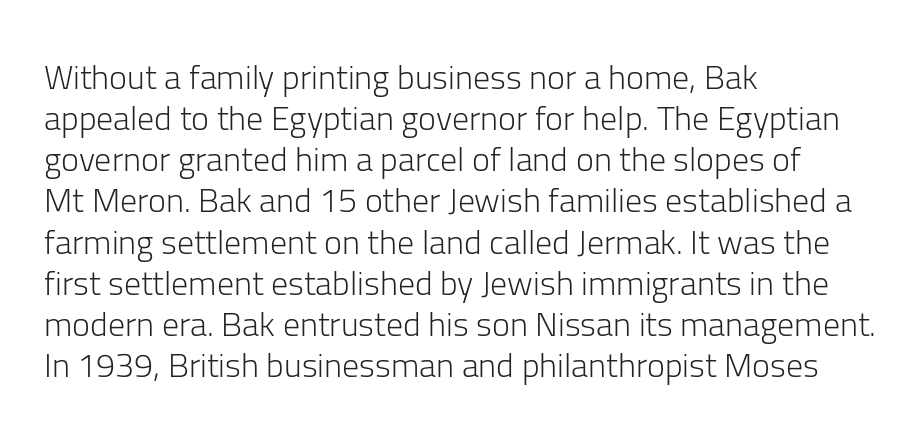
{"serif": "no", "italic": "no", "bold": "no", "weight": "light", "width": "normal", "stroke_contrast": "low", "x_height": "medium", "monospaced": "no", "underline": "no", "align": "left", "line_spacing_ratio": 1.21, "letter_spacing": "normal", "letter_spacing_em": 0.0, "glyph_px": 34}
